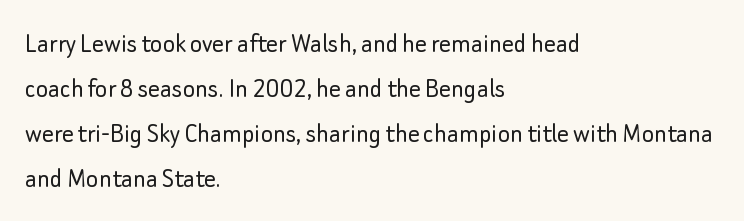
{"serif": "no", "italic": "no", "bold": "no", "weight": "light", "width": "normal", "stroke_contrast": "low", "x_height": "small", "monospaced": "no", "underline": "no", "align": "left", "line_spacing": "normal", "line_spacing_ratio": 1.55, "letter_spacing": "normal", "letter_spacing_em": 0.0, "glyph_px": 29}
